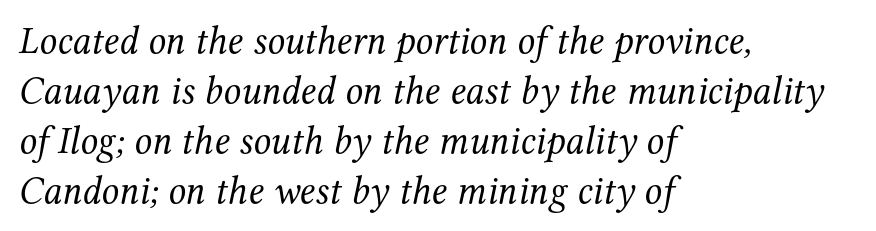
Q: Is the text bold? A: No.
Q: Is the text italic (slanted)? A: Yes, it leans right by about 12 degrees.
Q: Is the typeface a serif or a sans-serif typeface? A: Serif.
Q: Is the text underlined? A: No.
Q: How is the paragraph aligned? A: Left-aligned.
Q: Is the spacing between letters normal or unusually wide? A: Normal.
Q: Is the spacing between lines tight, normal or loose? A: Normal.
Q: Width (condensed, normal, or wide)? A: Normal.
Q: Stroke contrast? A: Medium.
Q: x-height? A: Medium.
Q: Monospaced? A: No.
